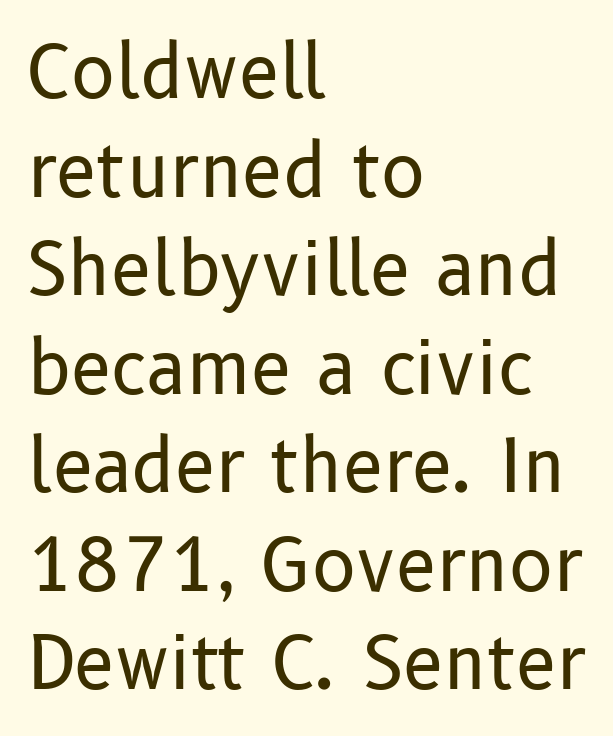
The image shows 73 px regular-weight sans-serif type, upright; set left-aligned, normal line spacing (1.35x), normal letter spacing, not underlined; low stroke contrast and a medium x-height.
